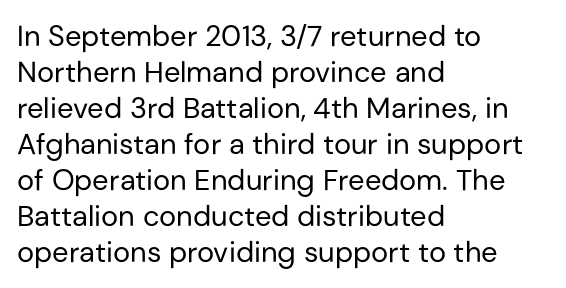
The image shows 29 px regular-weight sans-serif type, upright; set left-aligned, line spacing 1.24x, normal letter spacing, not underlined; low stroke contrast and a medium x-height.
